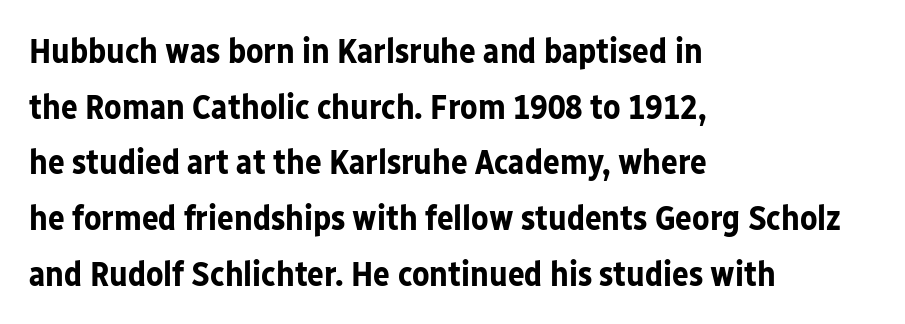
Q: Is the text bold? A: Yes.
Q: Is the text italic (slanted)? A: No, it is upright.
Q: Is the typeface a serif or a sans-serif typeface? A: Sans-serif.
Q: Is the text underlined? A: No.
Q: How is the paragraph aligned? A: Left-aligned.
Q: Is the spacing between letters normal or unusually wide? A: Normal.
Q: Is the spacing between lines tight, normal or loose? A: Normal.
Q: Width (condensed, normal, or wide)? A: Normal.
Q: Stroke contrast? A: Low.
Q: x-height? A: Medium.
Q: Monospaced? A: No.
